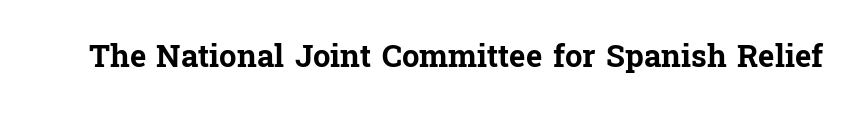
The face used here is proportionally spaced, like ordinary book or web type. Designer's note — italics off, roman on. A typesetter would call this zero additional tracking. Thick stems and heavy bowls — unmistakably bold. Stroke terminals: seriffed. Descenders are the only things crossing below the line.
